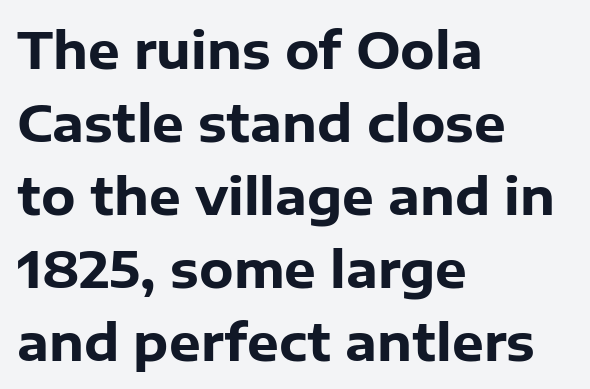
This sample has the flowing, uneven cadence of proportional lettering. These lines keep a tight, regular rhythm from letter to letter. Grotesque or geometric, the face here clearly has no serifs. The glyphs are unaccompanied by any horizontal stroke below them. The lettering holds an erect, upright posture throughout. Reading down the column, the eye jumps a familiar distance to each next line.
